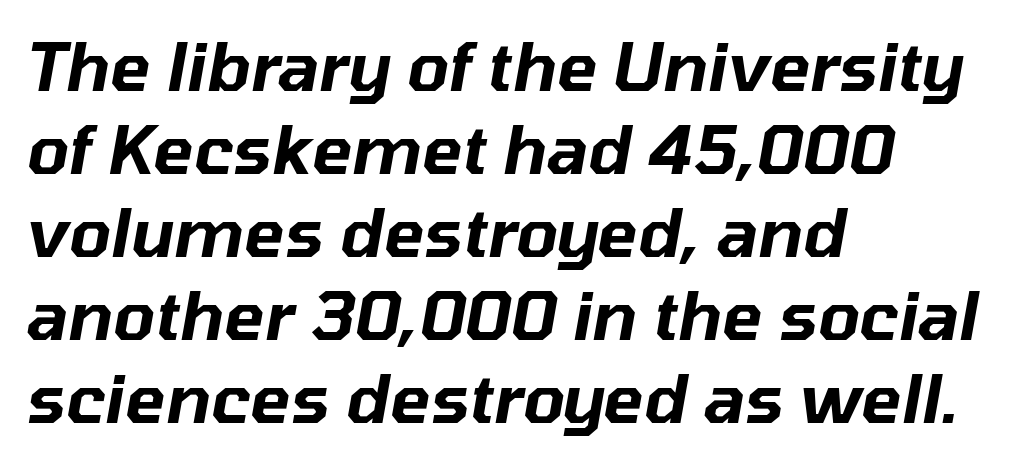
{"italic": "yes", "lean": "right", "slant_degrees": 10, "width": "normal", "stroke_contrast": "low", "x_height": "medium", "monospaced": "no", "underline": "no", "align": "left", "line_spacing_ratio": 1.24, "letter_spacing": "normal", "letter_spacing_em": 0.0, "glyph_px": 67}
